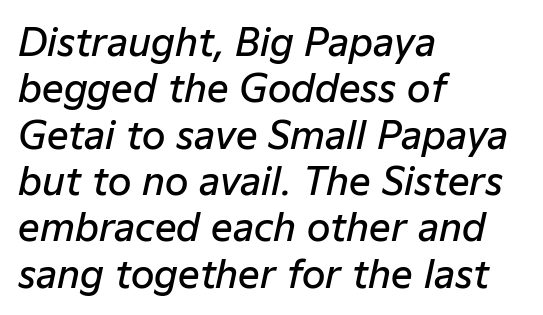
Q: Is the text bold? A: Semi-bold.
Q: Is the text italic (slanted)? A: Yes, it leans right by about 12 degrees.
Q: Is the text underlined? A: No.
Q: How is the paragraph aligned? A: Left-aligned.
Q: Is the spacing between letters normal or unusually wide? A: Normal.
Q: Width (condensed, normal, or wide)? A: Normal.
Q: Stroke contrast? A: Low.
Q: x-height? A: Medium.
Q: Monospaced? A: No.
